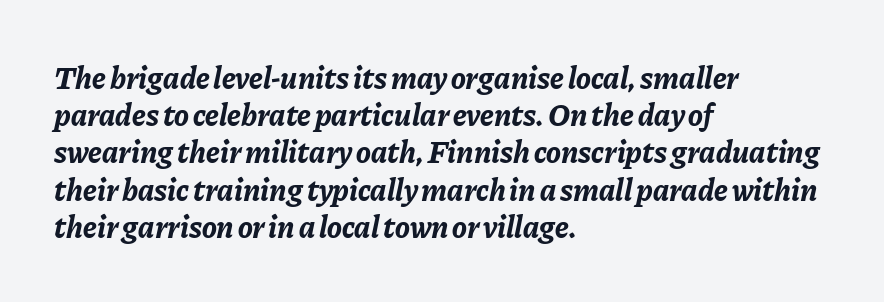
Compared with typical body copy, the letter spacing here is the same. The rendering uses natural spacing where letterforms have individual widths. Anything drawn beneath the words? Only blank space. Teacher's note: observe the even left margin — that is flush-left alignment.
